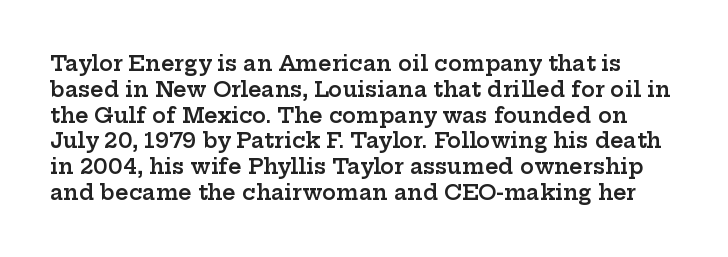
Q: Is the text bold? A: Semi-bold.
Q: Is the text italic (slanted)? A: No, it is upright.
Q: Is the text underlined? A: No.
Q: Is the spacing between letters normal or unusually wide? A: Normal.
